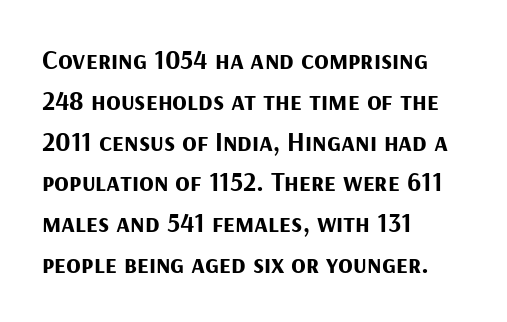
This is the regular roman posture of the typeface. Regarding leading, the lines here are spaced in the standard way. Heft: maximum for text — a bold. The specimen omits any rule beneath the text block's lines.
